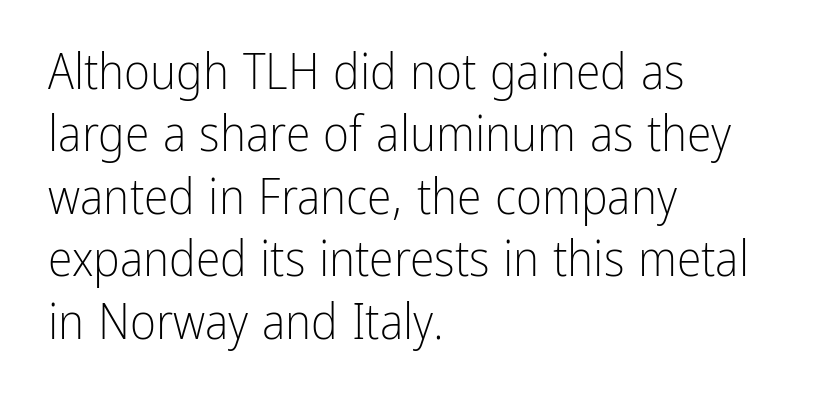
The typesetter chose a ragged-right arrangement here. The face used here is proportionally spaced, like ordinary book or web type. These glyphs show unthickened strokes, regular width or finer. The letterforms sit shoulder to shoulder at normal distance.
